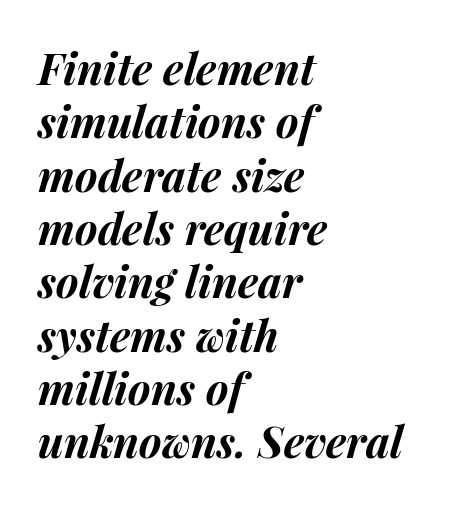
The passage shown has conventional tracking throughout. Note the varied advance widths — an 'i' is clearly narrower than an 'm'. Look at the stroke-to-counter ratio: heavy, a bold. Check the space under the baseline: it is left empty.
